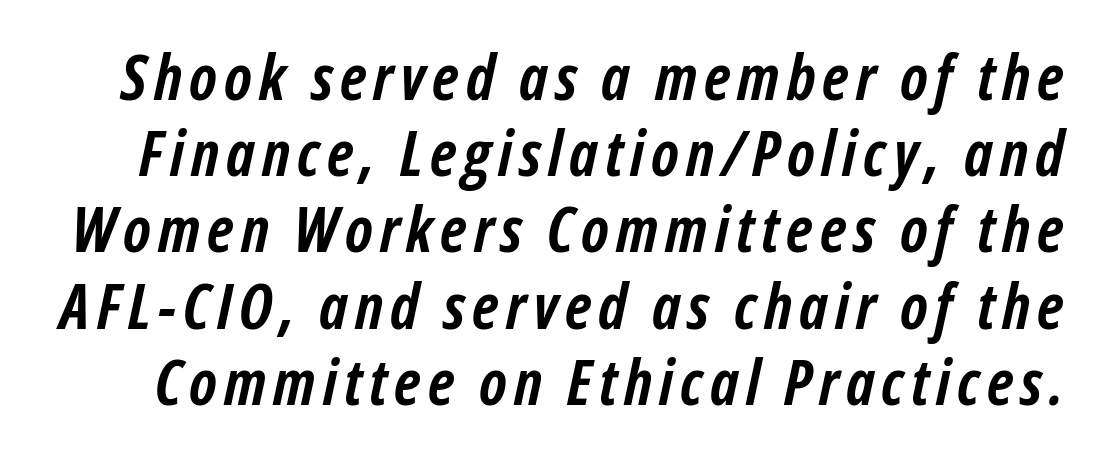
Q: Is the text bold? A: Yes.
Q: Is the text italic (slanted)? A: Yes, it leans right by about 12 degrees.
Q: Is the text underlined? A: No.
Q: Width (condensed, normal, or wide)? A: Condensed.
Q: Stroke contrast? A: Low.
Q: x-height? A: Medium.
Q: Monospaced? A: No.
